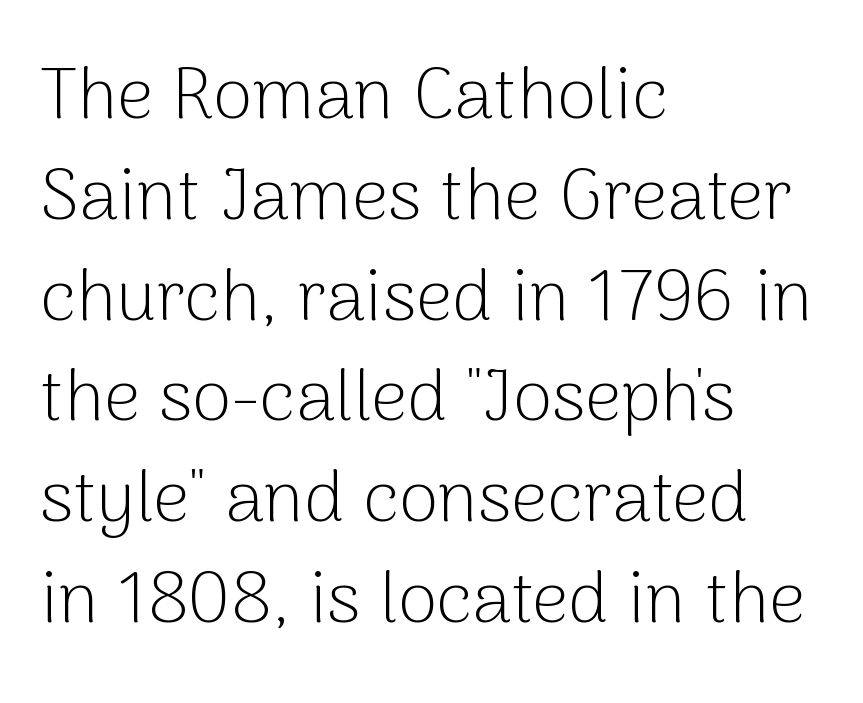
{"serif": "no", "italic": "no", "bold": "no", "weight": "light", "width": "normal", "stroke_contrast": "low", "x_height": "medium", "monospaced": "no", "underline": "no", "align": "left", "line_spacing": "normal", "line_spacing_ratio": 1.4, "letter_spacing": "normal", "letter_spacing_em": 0.0, "glyph_px": 72}
